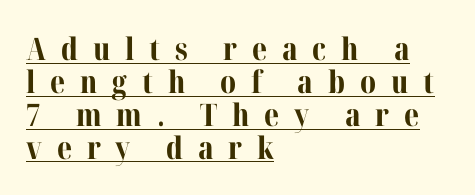
The compositor pushed each line to the left boundary. Rendered with straight, roman letterforms. Looks like regular typesetting: each glyph gets only the width it needs. The strokes are fattened all the way to bold.
